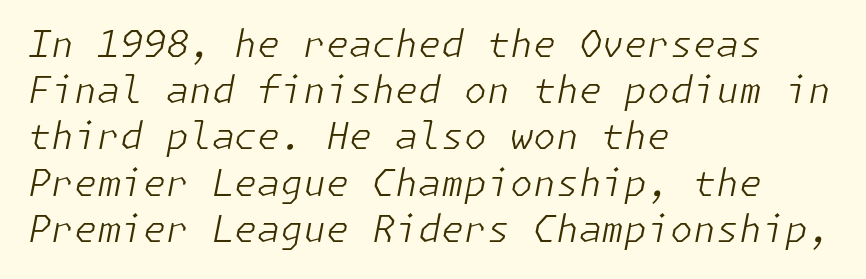
{"italic": "yes", "lean": "right", "slant_degrees": 11, "bold": "no", "weight": "light", "width": "normal", "stroke_contrast": "low", "x_height": "medium", "underline": "no", "align": "left", "line_spacing": "normal", "line_spacing_ratio": 1.25, "letter_spacing": "normal", "letter_spacing_em": 0.0, "glyph_px": 37}
